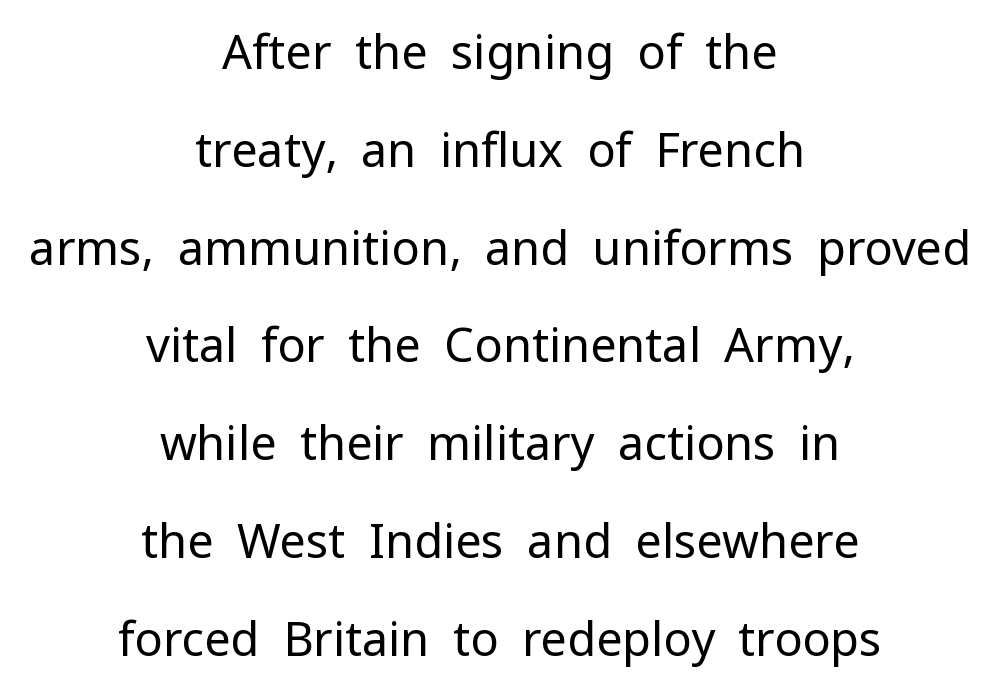
Visually the block forms a symmetrical silhouette, jagged on both flanks. Tracking value appears to be zero — textbook default spacing. Are there feet on the stems? There aren't — it's a sans. Letters rest on an invisible, unmarked baseline. Baseline-to-baseline distance is far greater than the letter height. Compared with a typical body face, this is equally light or lighter still.
